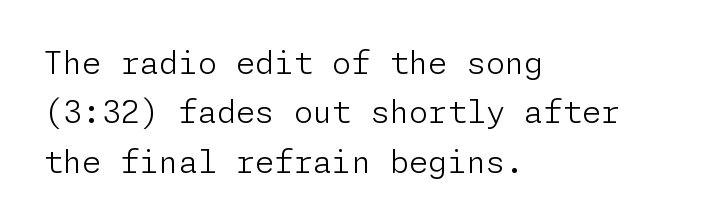
Do the letters lean? They stand straight. Whoever set this chose a conventional vertical rhythm. Heaviness? Minimal to ordinary, like unemphasized prose. All the whitespace from short lines collects on the right. Between one letter and the next there's only the usual sliver of space.
